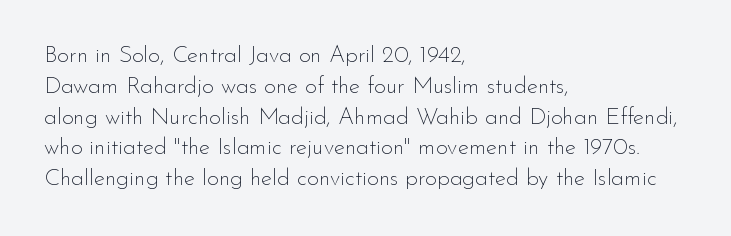
Q: Is the text bold? A: No.
Q: Is the text italic (slanted)? A: No, it is upright.
Q: Is the text underlined? A: No.
Q: How is the paragraph aligned? A: Left-aligned.
Q: Is the spacing between letters normal or unusually wide? A: Normal.
Q: Is the spacing between lines tight, normal or loose? A: Normal.
